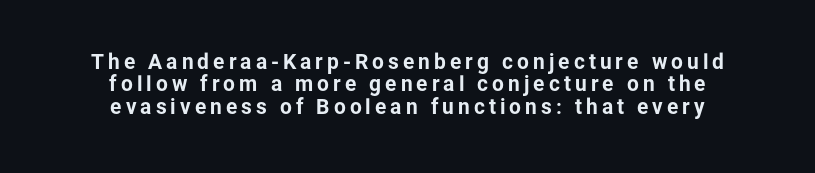
The typesetter chose a symmetrical, centered arrangement here. Type without underlining. Interline gaps are noticeably narrow in this sample. Posture: straight, roman, zero tilt. Typesetter's note: full bold, strokes at maximum text heaviness.
